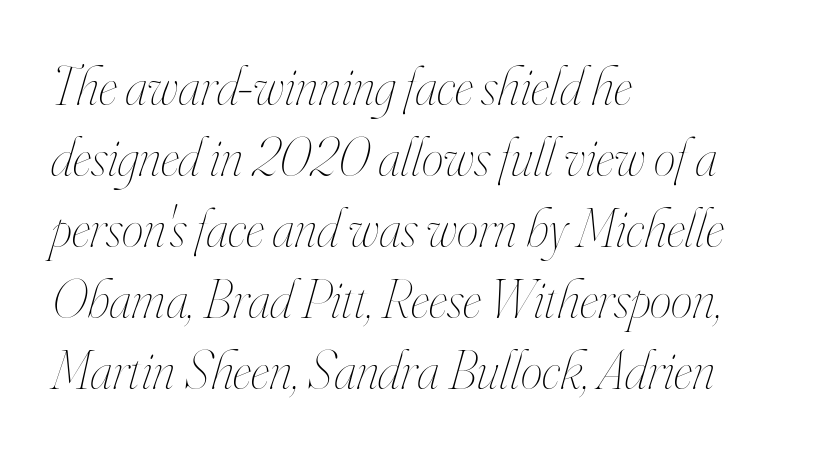
{"italic": "yes", "lean": "right", "slant_degrees": 16, "bold": "no", "weight": "thin", "width": "condensed", "stroke_contrast": "high", "x_height": "small", "monospaced": "no", "underline": "no", "align": "left", "line_spacing": "normal", "line_spacing_ratio": 1.29, "letter_spacing": "normal", "letter_spacing_em": 0.0, "glyph_px": 55}
